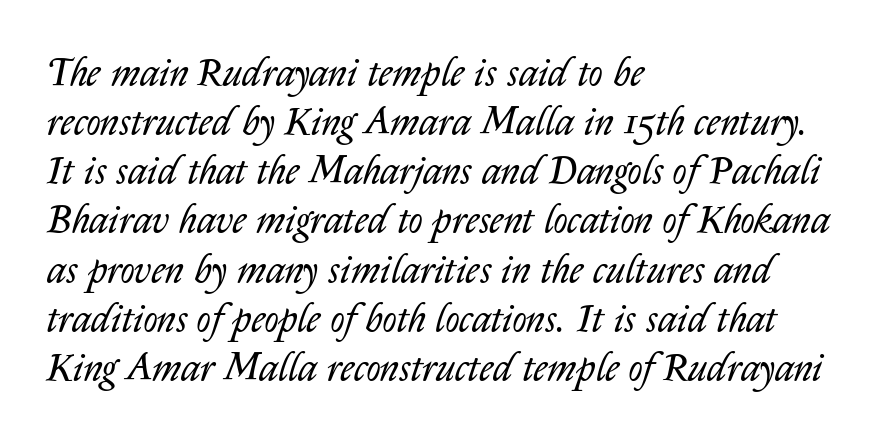
{"italic": "yes", "lean": "right", "slant_degrees": 14, "bold": "no", "weight": "regular", "width": "normal", "stroke_contrast": "low", "x_height": "medium", "monospaced": "no", "underline": "no", "align": "left", "line_spacing": "normal", "line_spacing_ratio": 1.26, "letter_spacing": "normal", "letter_spacing_em": 0.0, "glyph_px": 39}
